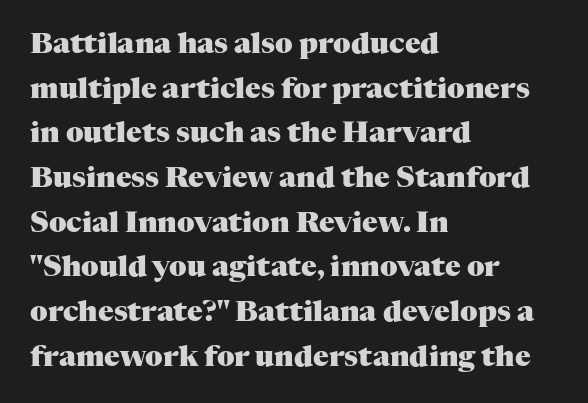
{"serif": "yes", "italic": "no", "bold": "yes", "weight": "heavy", "width": "normal", "stroke_contrast": "medium", "x_height": "medium", "monospaced": "no", "underline": "no", "align": "left", "line_spacing": "normal", "line_spacing_ratio": 1.54, "letter_spacing": "normal", "letter_spacing_em": 0.0, "glyph_px": 29}
